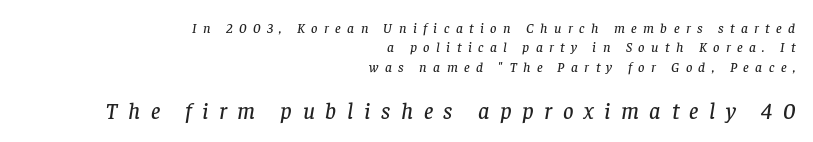
The image shows 23 px text type, italic (leaning right); set right-aligned, normal line spacing (1.39x), unusually wide letter spacing (+0.46 em), not underlined; the second (bottom) block is 1.64x larger.
